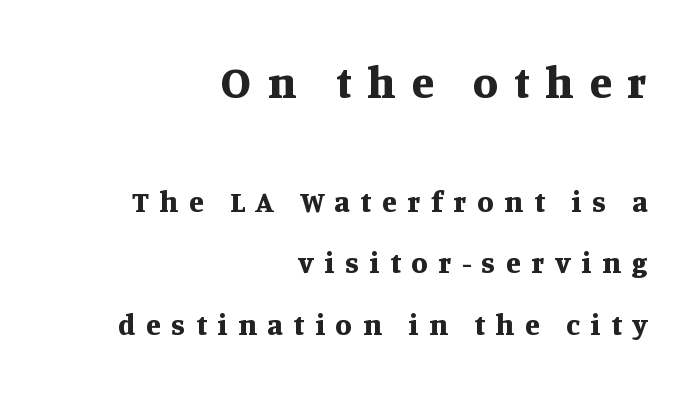
This rendering uses right alignment, leaving the left contour irregular. Letterform terminals end in serifs throughout the passage. How would I describe the line gaps? Wide and relaxed. Look at the glyph heights: the upper group is clearly the bigger setting. The strokes are fattened all the way to bold. There is plenty of visible air inserted between adjacent glyphs.
